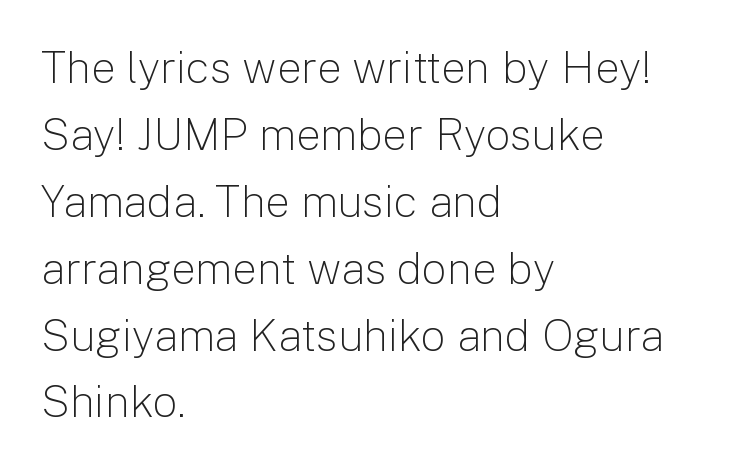
{"serif": "no", "italic": "no", "bold": "no", "weight": "light", "width": "normal", "stroke_contrast": "low", "x_height": "medium", "monospaced": "no", "underline": "no", "align": "left", "line_spacing": "normal", "line_spacing_ratio": 1.52, "letter_spacing": "normal", "letter_spacing_em": 0.0, "glyph_px": 44}
